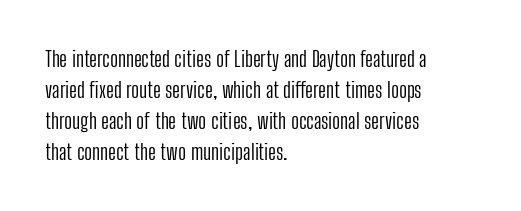
The image shows 22 px text type, upright; set left-aligned, normal line spacing (1.41x), normal letter spacing, not underlined.
